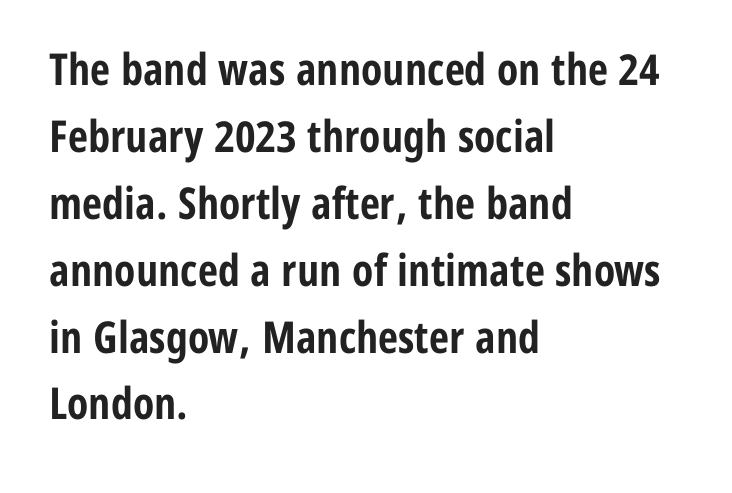
{"serif": "no", "italic": "no", "bold": "yes", "weight": "bold", "width": "condensed", "stroke_contrast": "low", "x_height": "medium", "monospaced": "no", "underline": "no", "align": "left", "line_spacing": "normal", "line_spacing_ratio": 1.52, "letter_spacing": "normal", "letter_spacing_em": 0.0, "glyph_px": 44}
